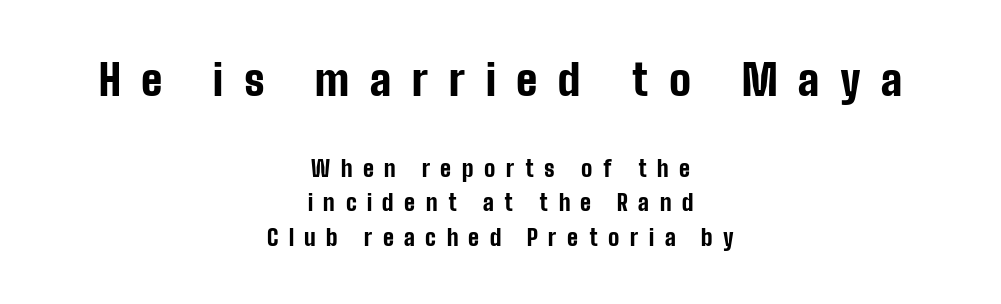
{"serif": "no", "italic": "no", "bold": "yes", "weight": "bold", "width": "condensed", "stroke_contrast": "low", "x_height": "medium", "monospaced": "no", "underline": "no", "align": "center", "line_spacing": "normal", "line_spacing_ratio": 1.57, "letter_spacing": "wide", "letter_spacing_em": 0.48, "larger_block": "first", "size_ratio": 1.95, "glyph_px": 43}
